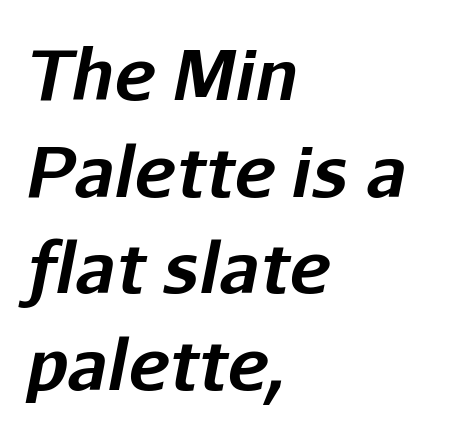
The image shows 69 px bold type, italic (leaning right); set left-aligned, normal line spacing (1.4x), normal letter spacing, not underlined; low stroke contrast and a medium x-height.
